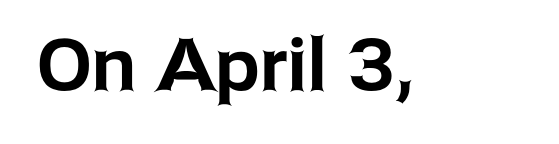
Q: Is the text italic (slanted)? A: No, it is upright.
Q: Is the typeface a serif or a sans-serif typeface? A: Sans-serif.
Q: Is the text underlined? A: No.
Q: Is the spacing between letters normal or unusually wide? A: Normal.
Q: Width (condensed, normal, or wide)? A: Normal.
Q: Stroke contrast? A: Low.
Q: x-height? A: Medium.
Q: Monospaced? A: No.
